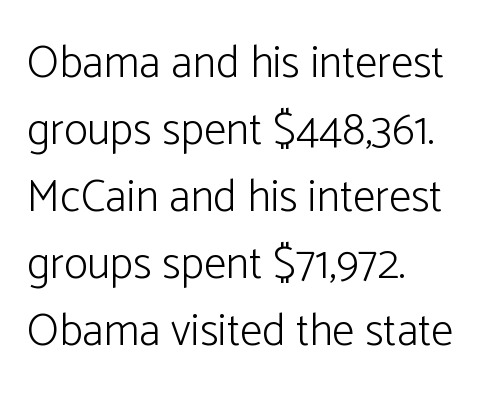
Q: Is the text bold? A: No.
Q: Is the text italic (slanted)? A: No, it is upright.
Q: Is the typeface a serif or a sans-serif typeface? A: Sans-serif.
Q: Is the text underlined? A: No.
Q: How is the paragraph aligned? A: Left-aligned.
Q: Is the spacing between letters normal or unusually wide? A: Normal.
Q: Is the spacing between lines tight, normal or loose? A: Normal.
Q: Width (condensed, normal, or wide)? A: Normal.
Q: Stroke contrast? A: Low.
Q: x-height? A: Medium.
Q: Monospaced? A: No.
